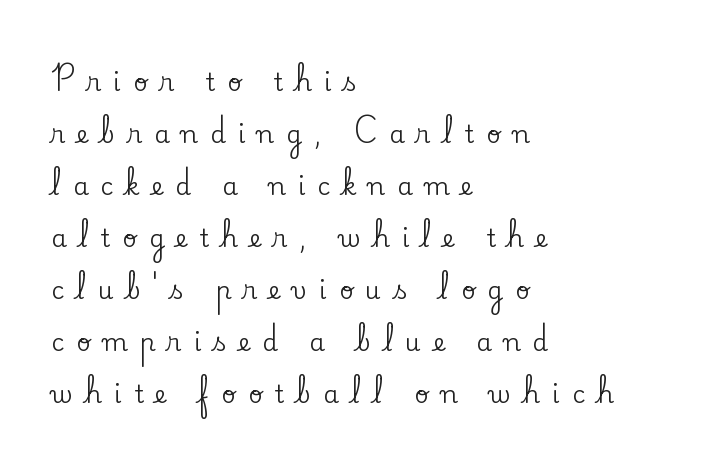
The image shows 25 px text type, upright; set left-aligned, loose line spacing (2.08x), unusually wide letter spacing (+0.48 em), not underlined.
